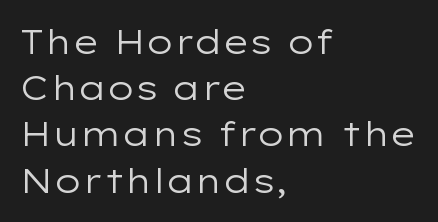
The image shows 34 px regular-weight, wide sans-serif type, upright; set left-aligned, normal line spacing (1.36x), normal letter spacing, not underlined; low stroke contrast and a medium x-height.
